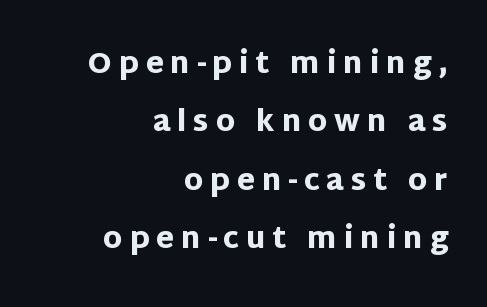
The image shows 29 px heavy sans-serif type, upright; set right-aligned, loose line spacing (2.01x), unusually wide letter spacing (+0.23 em), not underlined; low stroke contrast and a large x-height.
